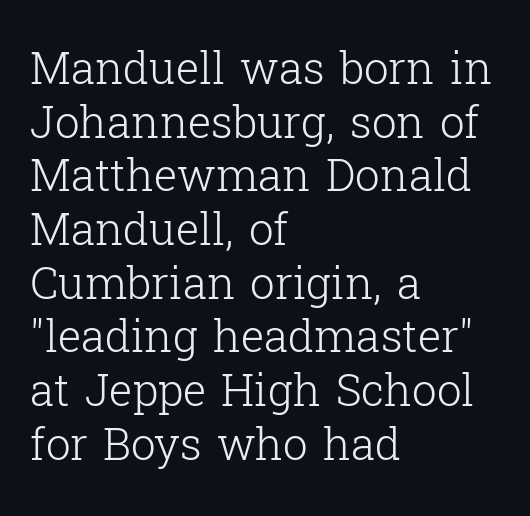
Note the varied advance widths — an 'i' is clearly narrower than an 'm'. Teacher's note: observe the even left margin — that is flush-left alignment. In terms of posture, this sample is upright. Honestly, the letter spacing is just normal — you wouldn't notice it.
